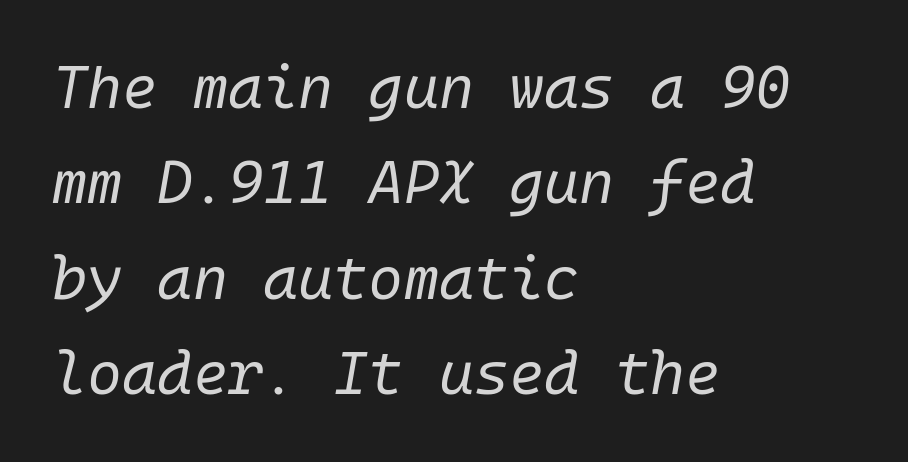
The image shows 60 px regular-weight type, italic (leaning right); set left-aligned, normal line spacing (1.59x), normal letter spacing, not underlined; low stroke contrast and a medium x-height.
